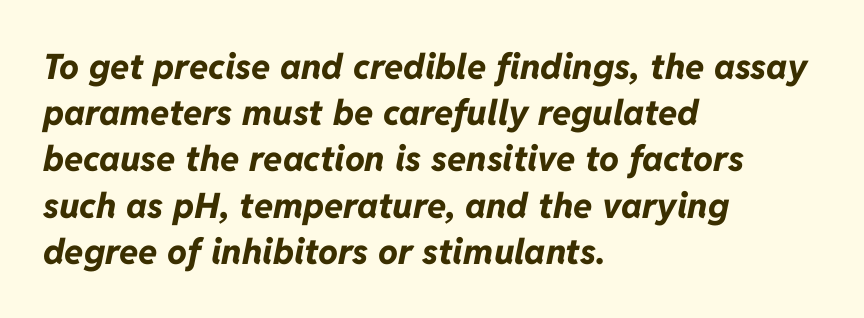
The image shows 35 px bold type, italic (leaning right); set left-aligned, normal line spacing (1.32x), normal letter spacing, not underlined; low stroke contrast and a medium x-height.
